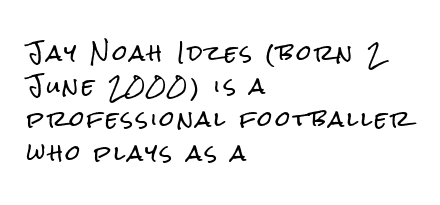
The baseline area is clear. The rendering uses a moderate line-height, typical for paragraphs. The lettering holds an erect, upright posture throughout. The lines are quadded left.
